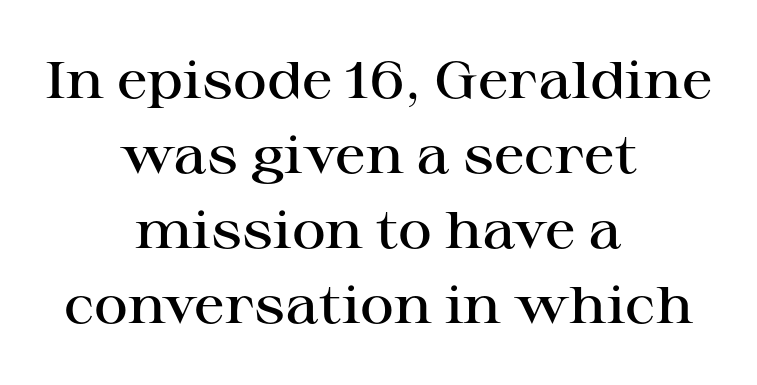
Q: Is the text bold? A: Semi-bold.
Q: Is the text italic (slanted)? A: No, it is upright.
Q: Is the typeface a serif or a sans-serif typeface? A: Serif.
Q: Is the text underlined? A: No.
Q: How is the paragraph aligned? A: Centered.
Q: Is the spacing between letters normal or unusually wide? A: Normal.
Q: Is the spacing between lines tight, normal or loose? A: Normal.
Q: Width (condensed, normal, or wide)? A: Wide.
Q: Stroke contrast? A: High.
Q: x-height? A: Medium.
Q: Monospaced? A: No.
